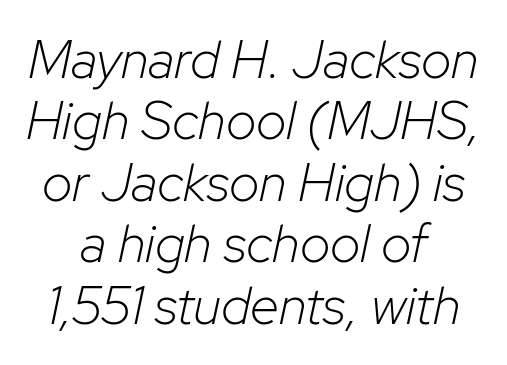
{"italic": "yes", "lean": "right", "slant_degrees": 12, "bold": "no", "weight": "light", "width": "normal", "stroke_contrast": "low", "x_height": "medium", "monospaced": "no", "underline": "no", "align": "center", "line_spacing_ratio": 1.16, "letter_spacing": "normal", "letter_spacing_em": 0.0, "glyph_px": 53}
